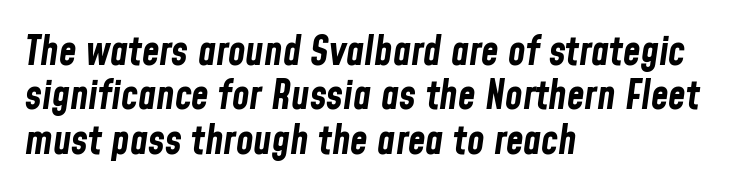
{"italic": "yes", "lean": "right", "slant_degrees": 8, "bold": "yes", "weight": "bold", "width": "condensed", "stroke_contrast": "low", "x_height": "medium", "monospaced": "no", "underline": "no", "align": "left", "line_spacing": "tight", "line_spacing_ratio": 1.11, "letter_spacing": "normal", "letter_spacing_em": 0.0, "glyph_px": 40}
